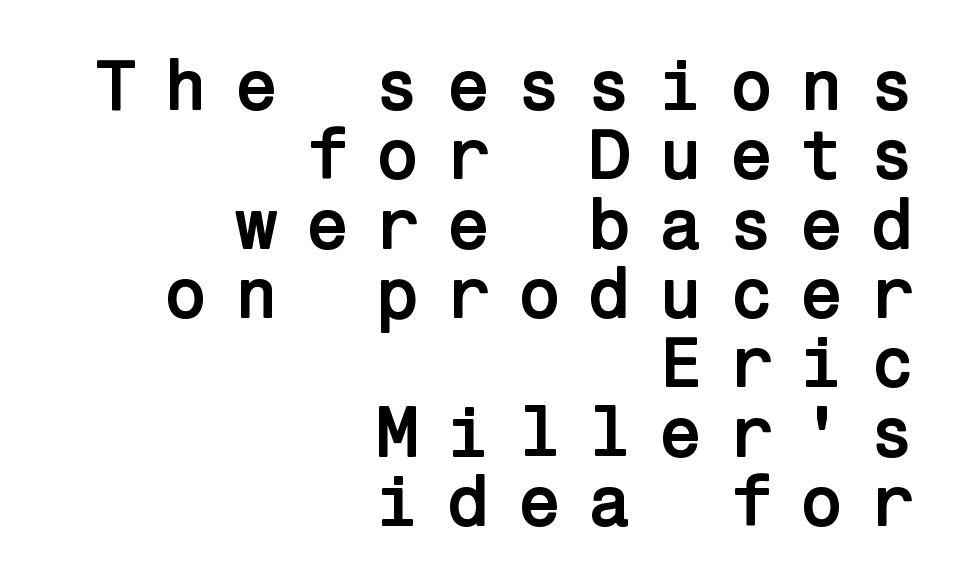
Q: Is the text bold? A: Yes.
Q: Is the text italic (slanted)? A: No, it is upright.
Q: Is the typeface a serif or a sans-serif typeface? A: Sans-serif.
Q: Is the text underlined? A: No.
Q: How is the paragraph aligned? A: Right-aligned.
Q: Is the spacing between letters normal or unusually wide? A: Unusually wide.
Q: Is the spacing between lines tight, normal or loose? A: Tight.
Q: Width (condensed, normal, or wide)? A: Normal.
Q: Stroke contrast? A: Low.
Q: x-height? A: Medium.
